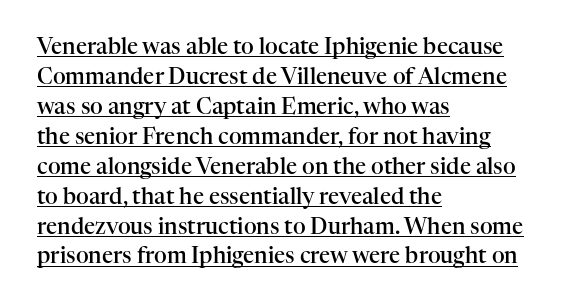
The sample's only ornament is a line tracing under the words. Caption: semibold face, moderately heavy strokes. Quick note: not italic, upright. The rendering anchors every line to the left-hand side. Quick note: interline space is typical. The letterforms sit shoulder to shoulder at normal distance.
